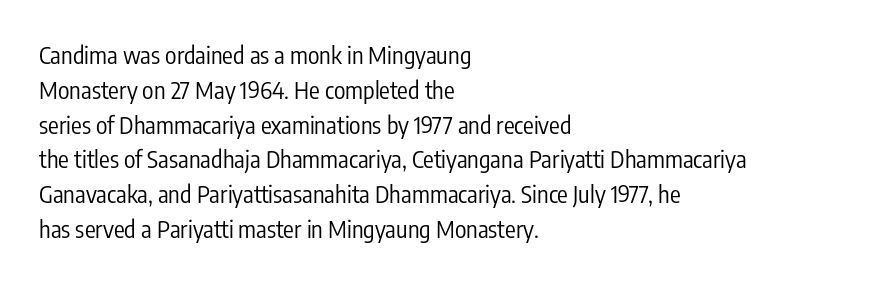
The image shows 24 px text type, upright; set left-aligned, normal line spacing (1.45x), normal letter spacing, not underlined.
